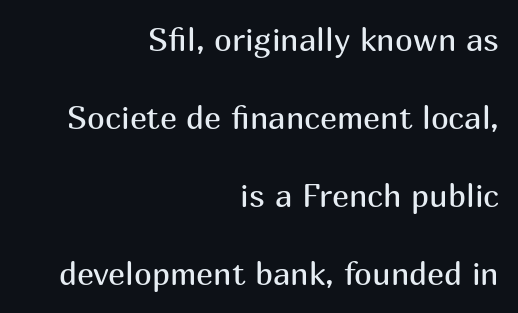
Quick note: not italic, upright. Type without underlining. Each letter keeps its own natural width here, so spacing adapts to shape. A typesetter would call this leading open, well beyond the default. The type family on display is of the sans-serif kind.
